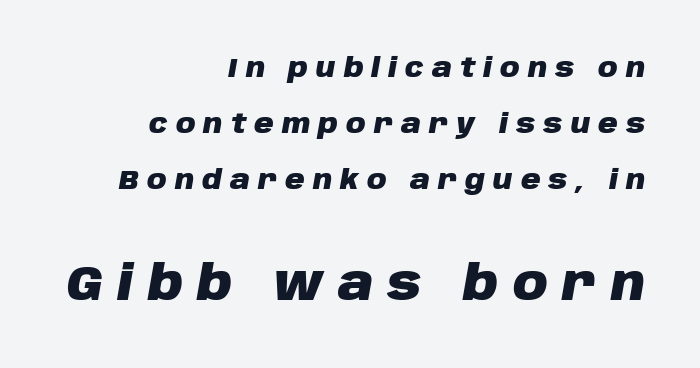
The image shows 48 px heavy type, italic (leaning right); set right-aligned, loose line spacing (2.07x), unusually wide letter spacing (+0.3 em), not underlined; the second (bottom) block is 1.78x larger; low stroke contrast and a large x-height.
